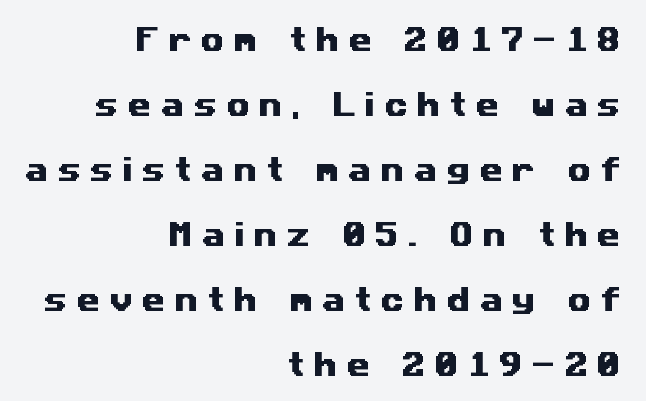
Q: Is the text underlined? A: No.
Q: How is the paragraph aligned? A: Right-aligned.
Q: Is the spacing between letters normal or unusually wide? A: Unusually wide.
Q: Is the spacing between lines tight, normal or loose? A: Loose.
